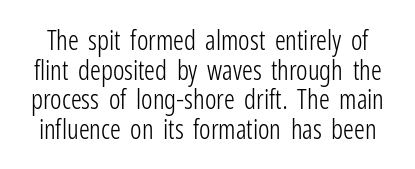
The image shows 27 px text type, upright; set tight line spacing (1.1x), normal letter spacing, not underlined.
